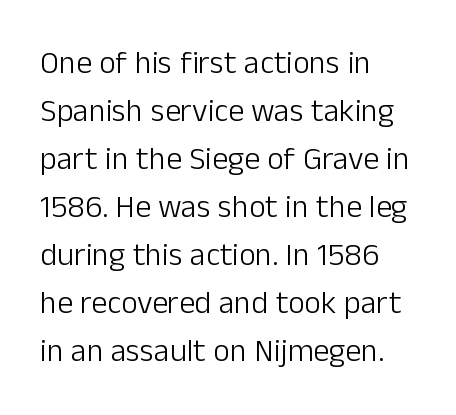
Style check: upright. Tracking here is standard; glyphs follow each other at the usual distance. Summary of weight: not heavy and not bold. Descenders are the only things crossing below the line.
